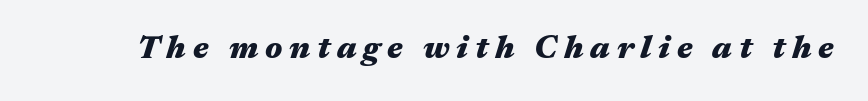
Q: Is the text bold? A: Yes.
Q: Is the text italic (slanted)? A: Yes, it leans right by about 17 degrees.
Q: Is the text underlined? A: No.
Q: Is the spacing between letters normal or unusually wide? A: Unusually wide.
Q: Width (condensed, normal, or wide)? A: Wide.
Q: Stroke contrast? A: Medium.
Q: x-height? A: Medium.
Q: Monospaced? A: No.
